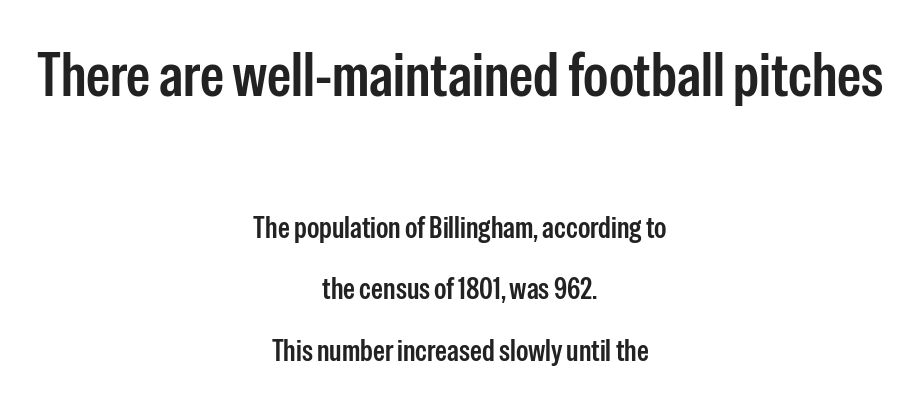
The glyphs in this specimen are sans serif. The rendering uses a semibold face; strokes are thickened but not to full bold. Between these two stacked blocks, the higher one wins on size. Is there any slant? The stems are plumb. Words float on clear page, feet unadorned. Summary of vertical rhythm: relaxed, with wide interline spacing.
